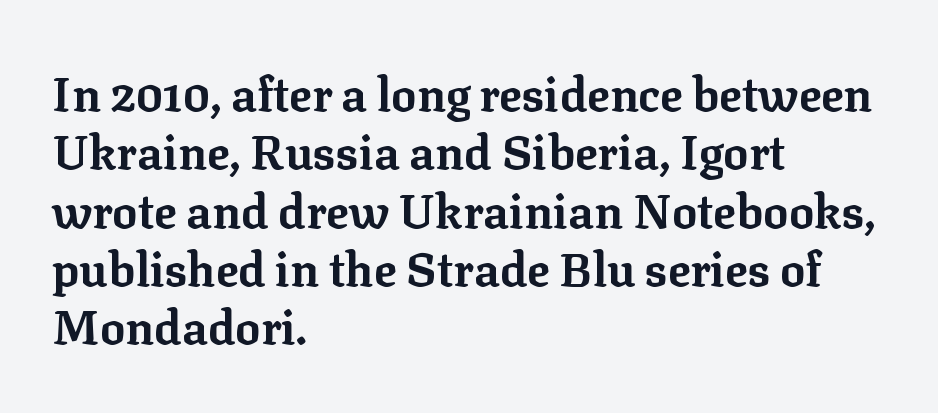
Q: Is the text bold? A: Yes.
Q: Is the text italic (slanted)? A: No, it is upright.
Q: Is the typeface a serif or a sans-serif typeface? A: Serif.
Q: Is the text underlined? A: No.
Q: How is the paragraph aligned? A: Left-aligned.
Q: Is the spacing between letters normal or unusually wide? A: Normal.
Q: Width (condensed, normal, or wide)? A: Normal.
Q: Stroke contrast? A: Low.
Q: x-height? A: Medium.
Q: Monospaced? A: No.
